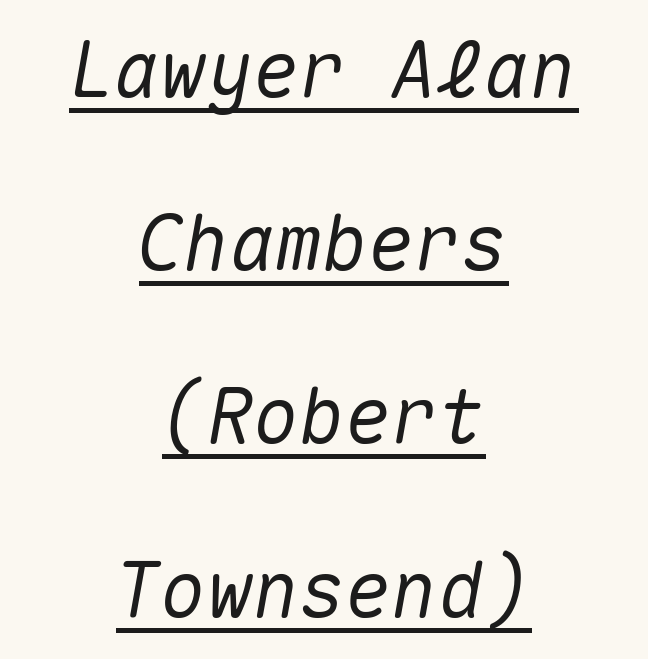
Posture: slanted. The letters march in equal steps, a hallmark of fixed-pitch type. Descenders here cross a horizontal rule under the line. Typeset on center — no edge is straight. The designer dialed line spacing up above the default. Spacing between characters is what you'd get straight out of the box.
